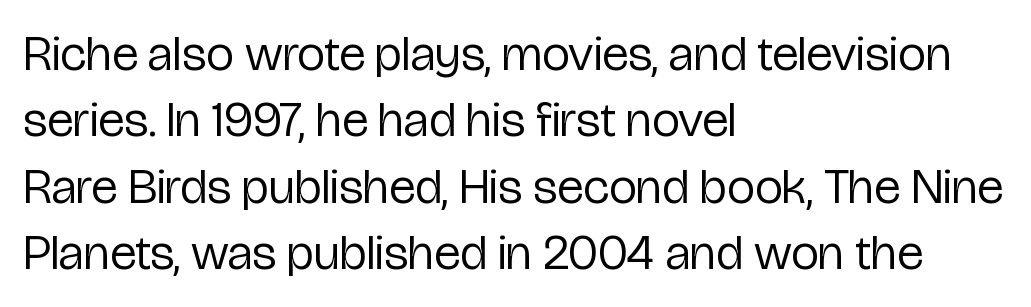
{"serif": "no", "italic": "no", "bold": "no", "weight": "regular", "width": "condensed", "stroke_contrast": "low", "x_height": "medium", "monospaced": "no", "underline": "no", "align": "left", "line_spacing": "normal", "line_spacing_ratio": 1.33, "letter_spacing": "normal", "letter_spacing_em": 0.0, "glyph_px": 50}
